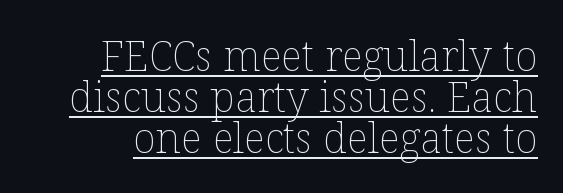
The image shows 42 px thin type, upright; set tight line spacing (0.98x), normal letter spacing, underlined; low stroke contrast and a medium x-height.
